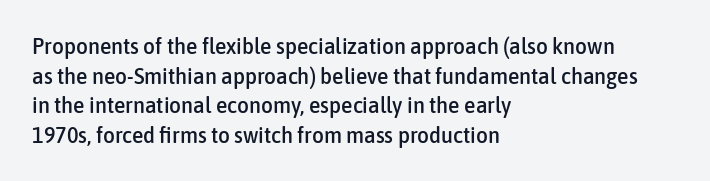
Descenders are the only things crossing below the line. A classic flush-left, rag-right setting is used for this passage. Upright lettering throughout. Quick note: interline space is typical. Letter spacing: default.
